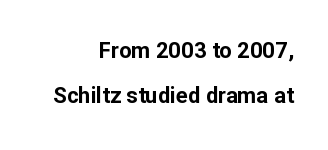
The image shows 22 px bold type, upright; set right-aligned, loose line spacing (2.04x), normal letter spacing, not underlined.
